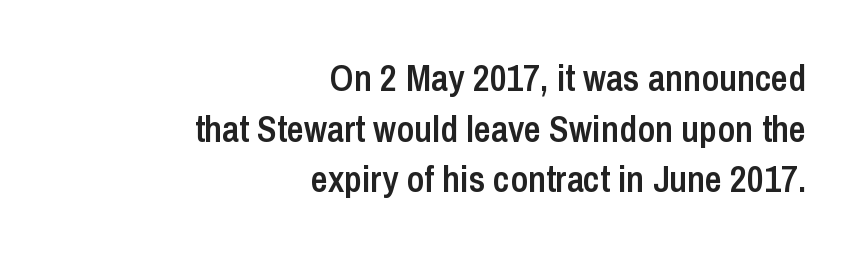
{"serif": "no", "italic": "no", "bold": "semi", "weight": "semibold", "width": "condensed", "stroke_contrast": "low", "x_height": "medium", "monospaced": "no", "underline": "no", "align": "right", "line_spacing": "normal", "line_spacing_ratio": 1.37, "letter_spacing": "normal", "letter_spacing_em": 0.0, "glyph_px": 37}
